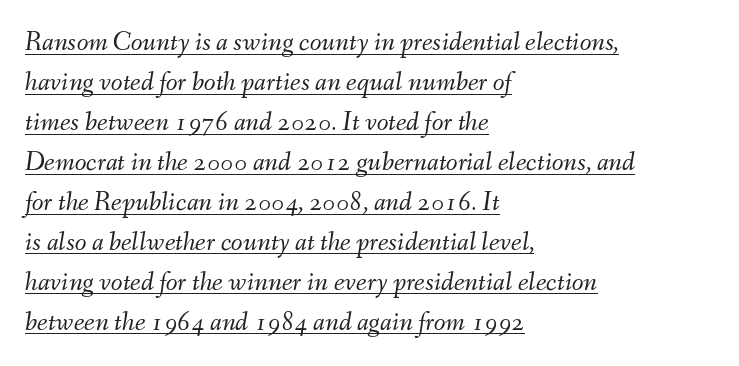
{"italic": "yes", "lean": "right", "slant_degrees": 9, "bold": "no", "underline": "yes", "align": "left", "line_spacing": "normal", "line_spacing_ratio": 1.48, "letter_spacing": "normal", "letter_spacing_em": 0.0, "glyph_px": 27}
